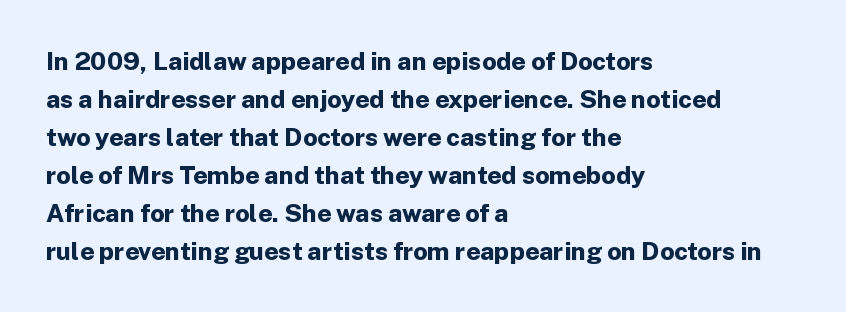
Leftover space on each line is placed entirely after the last word. Normally led — the rows are evenly, conventionally spaced. Type without underlining. Here the glyphs are tracked normally, forming tight word shapes.
